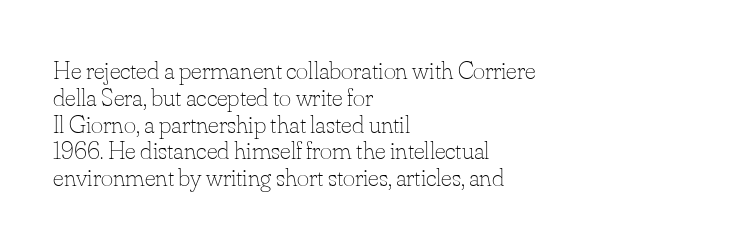
The image shows 26 px text type, upright; set left-aligned, tight line spacing (1.03x), normal letter spacing, not underlined.
